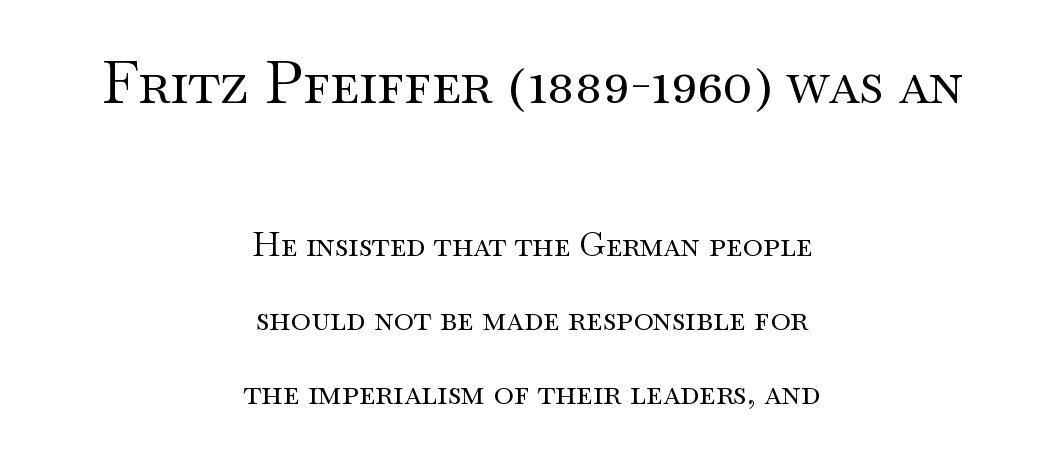
{"serif": "yes", "italic": "no", "bold": "no", "weight": "regular", "width": "wide", "stroke_contrast": "medium", "x_height": "small", "monospaced": "no", "underline": "no", "align": "center", "line_spacing": "loose", "line_spacing_ratio": 2.18, "letter_spacing": "normal", "letter_spacing_em": 0.0, "larger_block": "first", "size_ratio": 1.76, "glyph_px": 60}
